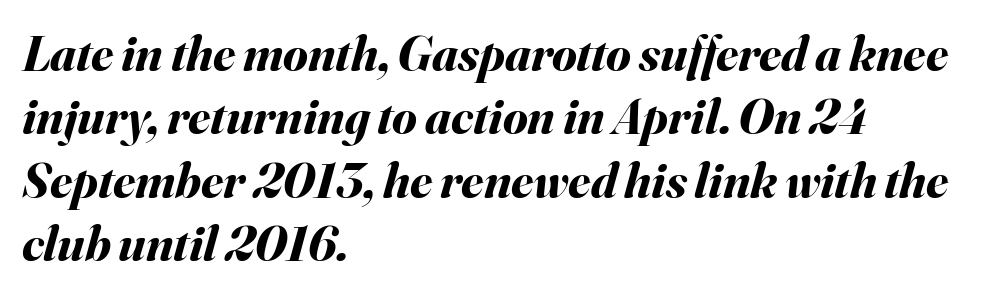
{"italic": "yes", "lean": "right", "slant_degrees": 16, "bold": "yes", "weight": "bold", "width": "normal", "stroke_contrast": "medium", "x_height": "small", "monospaced": "no", "underline": "no", "align": "left", "line_spacing": "normal", "line_spacing_ratio": 1.27, "letter_spacing": "normal", "letter_spacing_em": 0.0, "glyph_px": 50}
